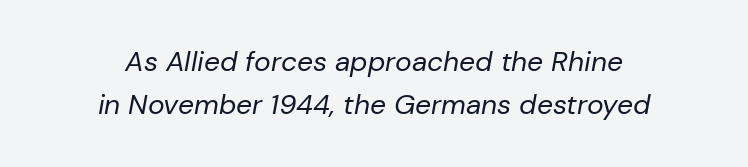
Q: Is the text bold? A: No.
Q: Is the text italic (slanted)? A: Yes, it leans right by about 10 degrees.
Q: Is the text underlined? A: No.
Q: How is the paragraph aligned? A: Centered.
Q: Is the spacing between letters normal or unusually wide? A: Normal.
Q: Is the spacing between lines tight, normal or loose? A: Normal.
Q: Width (condensed, normal, or wide)? A: Normal.
Q: Stroke contrast? A: Low.
Q: x-height? A: Medium.
Q: Monospaced? A: No.
